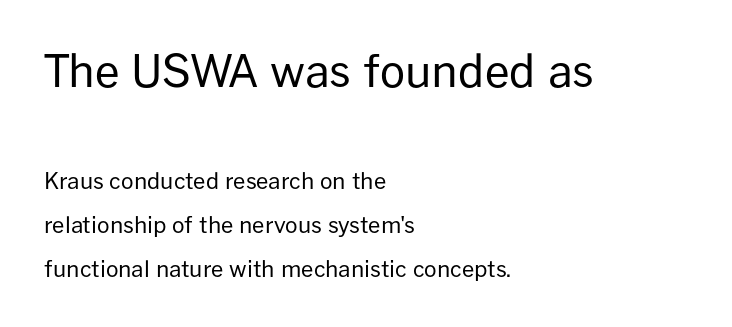
The image shows 44 px regular-weight sans-serif type, upright; set left-aligned, loose line spacing (2.0x), normal letter spacing, not underlined; the first (top) block is 2.0x larger; low stroke contrast and a medium x-height.
